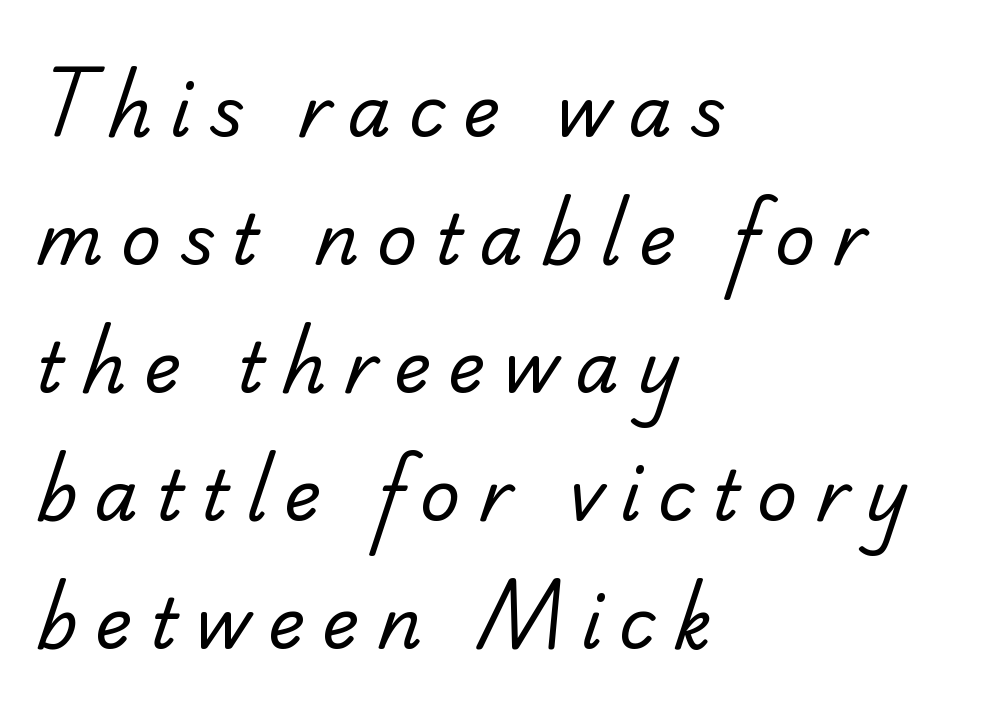
The image shows 70 px regular-weight serif type; set left-aligned, line spacing 1.83x, unusually wide letter spacing (+0.25 em), not underlined; low stroke contrast and a small x-height.
